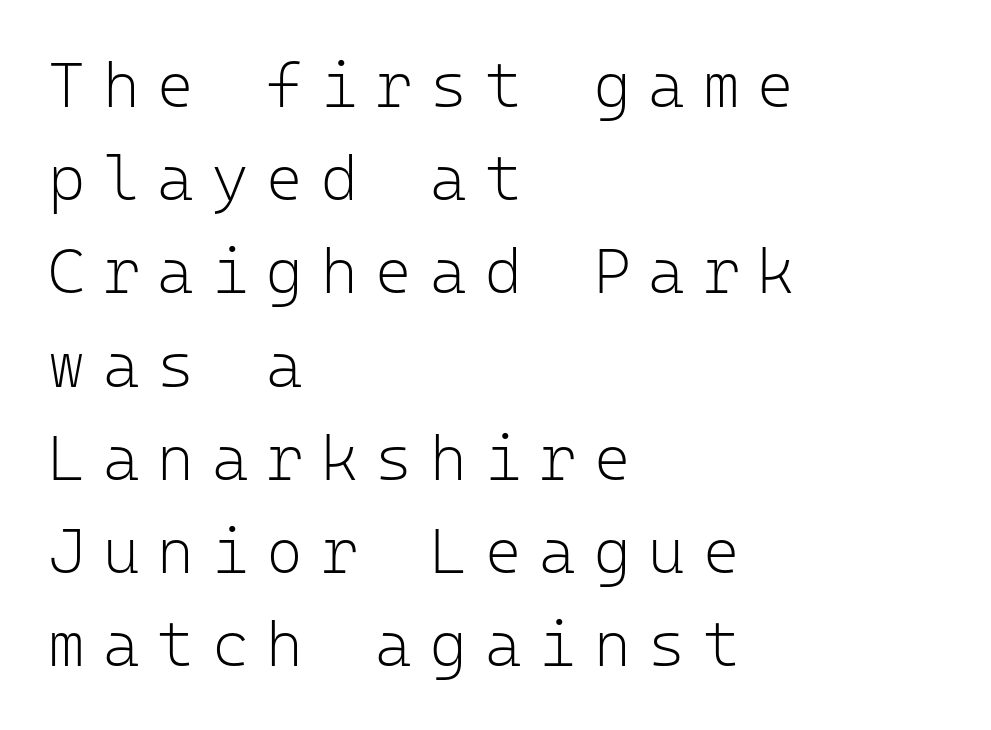
Q: Is the text bold? A: No.
Q: Is the text italic (slanted)? A: No, it is upright.
Q: Is the typeface a serif or a sans-serif typeface? A: Sans-serif.
Q: Is the text underlined? A: No.
Q: How is the paragraph aligned? A: Left-aligned.
Q: Is the spacing between letters normal or unusually wide? A: Unusually wide.
Q: Is the spacing between lines tight, normal or loose? A: Normal.
Q: Width (condensed, normal, or wide)? A: Normal.
Q: Stroke contrast? A: Low.
Q: x-height? A: Medium.
Q: Monospaced? A: Yes.
